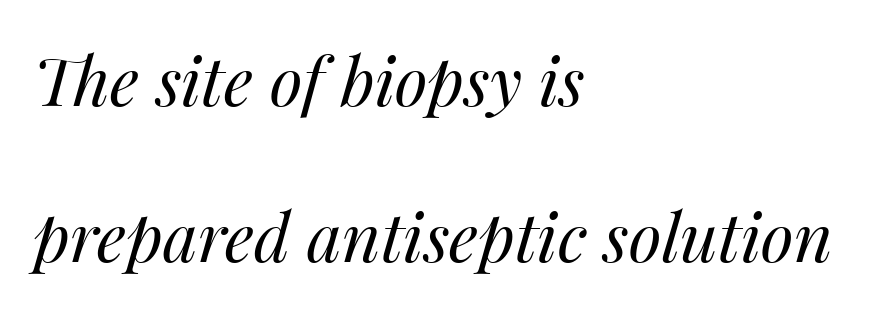
Note the varied advance widths — an 'i' is clearly narrower than an 'm'. The compositor pushed each line to the left boundary. Stem width sits at or under what a default text font uses. The passage shown leans; its letterforms are oblique.
